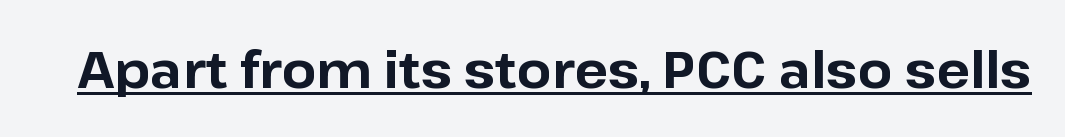
Q: Is the text bold? A: Yes.
Q: Is the text italic (slanted)? A: No, it is upright.
Q: Is the typeface a serif or a sans-serif typeface? A: Sans-serif.
Q: Is the text underlined? A: Yes.
Q: Is the spacing between letters normal or unusually wide? A: Normal.
Q: Width (condensed, normal, or wide)? A: Normal.
Q: Stroke contrast? A: Low.
Q: x-height? A: Medium.
Q: Monospaced? A: No.
